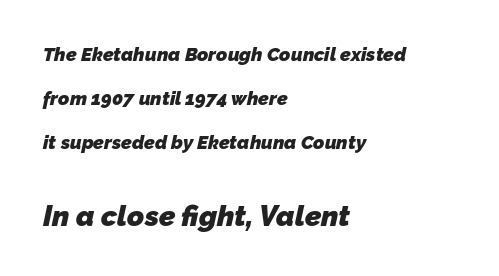
{"serif": "no", "bold": "yes", "weight": "heavy", "width": "normal", "stroke_contrast": "low", "x_height": "medium", "monospaced": "no", "underline": "no", "align": "left", "line_spacing": "loose", "line_spacing_ratio": 2.31, "letter_spacing": "normal", "letter_spacing_em": 0.0, "larger_block": "second", "size_ratio": 1.53, "glyph_px": 29}
